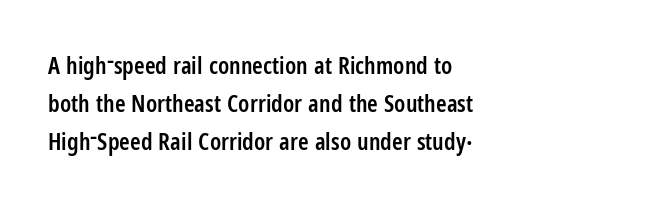
Q: Is the text bold? A: Semi-bold.
Q: Is the text italic (slanted)? A: No, it is upright.
Q: Is the text underlined? A: No.
Q: How is the paragraph aligned? A: Left-aligned.
Q: Is the spacing between letters normal or unusually wide? A: Normal.
Q: Is the spacing between lines tight, normal or loose? A: Normal.
